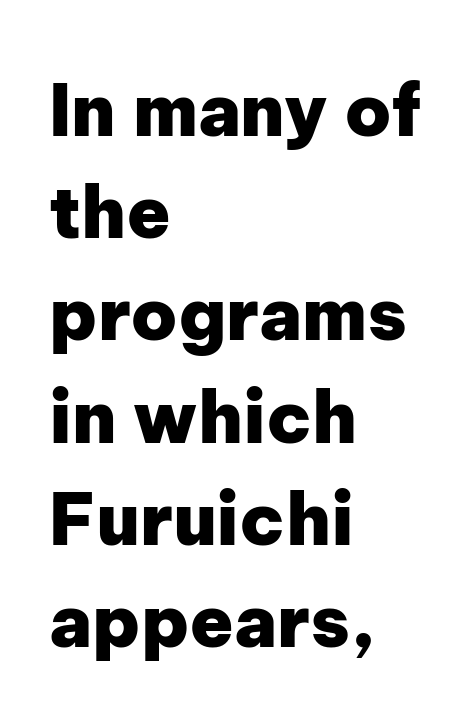
The lines in this sample share a left origin and differ only in where they stop. I'd call this a sans setting — the letters go barefoot. Students, this is bold: see how much ink each stroke carries. If you drew a line through each stem, it would be perfectly vertical. Students, observe: this is what conventionally led text looks like. Any mark beneath the type? The region is blank.
